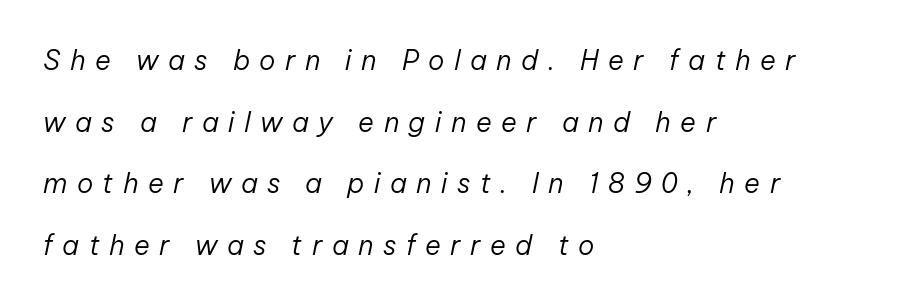
Does the copy run flush right? No — it runs flush left. You could fit nearly another row in the gap between these rows. The zone under the glyphs is completely vacant. Weight: not bold — regular or lighter.
